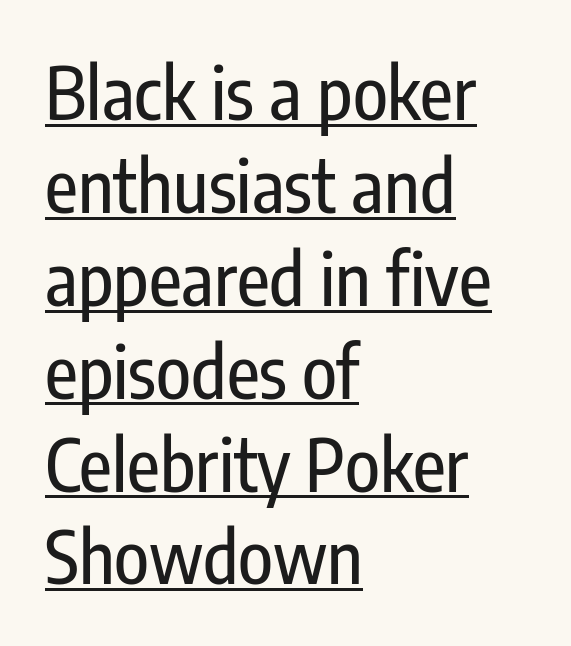
Q: Is the text italic (slanted)? A: No, it is upright.
Q: Is the typeface a serif or a sans-serif typeface? A: Sans-serif.
Q: Is the text underlined? A: Yes.
Q: How is the paragraph aligned? A: Left-aligned.
Q: Is the spacing between letters normal or unusually wide? A: Normal.
Q: Is the spacing between lines tight, normal or loose? A: Normal.
Q: Width (condensed, normal, or wide)? A: Condensed.
Q: Stroke contrast? A: Low.
Q: x-height? A: Medium.
Q: Monospaced? A: No.
